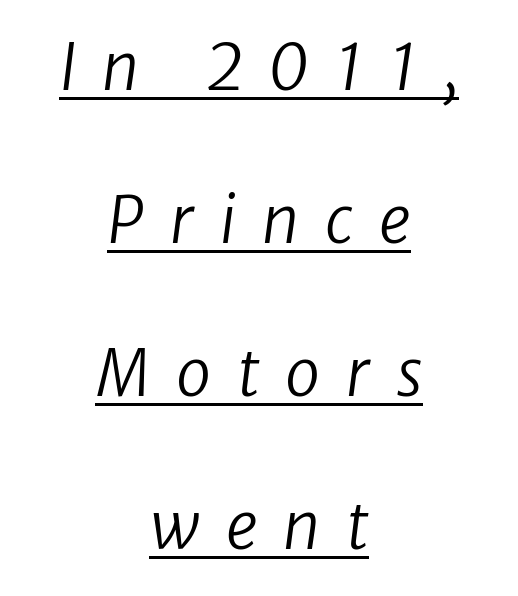
There is plenty of visible air inserted between adjacent glyphs. These glyphs show unthickened strokes, regular width or finer. Layout note: lines centered. Varying glyph widths throughout — classic text-font behaviour.
